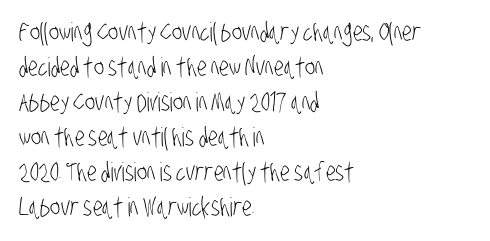
{"bold": "no", "underline": "no", "align": "left", "line_spacing": "normal", "line_spacing_ratio": 1.35, "letter_spacing": "normal", "letter_spacing_em": 0.0, "glyph_px": 26}
